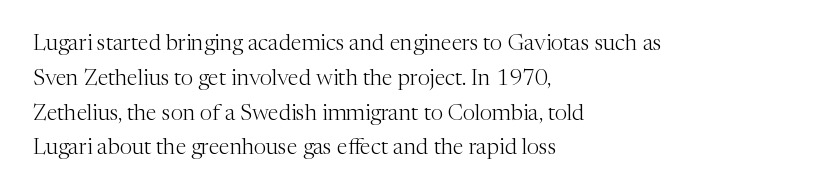
All the whitespace from short lines collects on the right. No extra tracking has been applied to these lines. Characters remain perfectly vertical along every line. The space beneath each line is pristine and unruled. Vertical stems look standard width or narrower in stroke.
